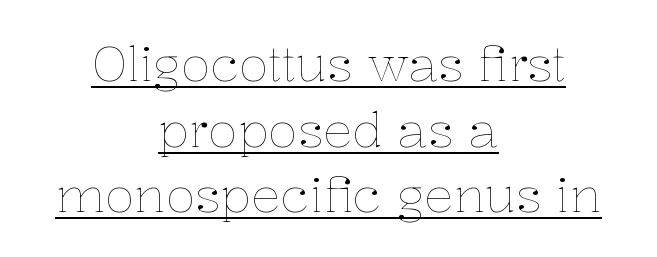
The image shows 49 px thin type, upright; set centered, normal line spacing (1.34x), normal letter spacing, underlined; low stroke contrast and a medium x-height.
